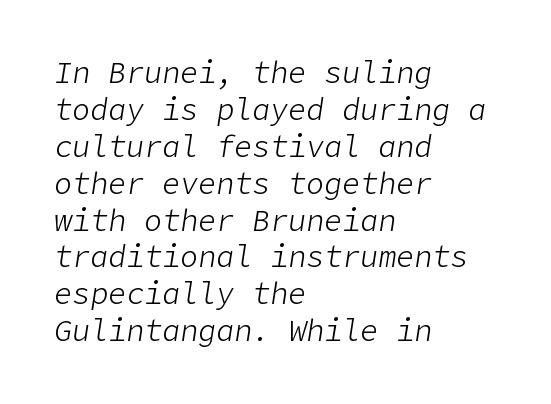
Underline: absent. Left-aligned paragraph, ragged on the right. The cut favours lightness, reaching ordinary text weight at its darkest. Designer's note — italics engaged. What stands out about the letter spacing? Nothing — it is the standard amount.
